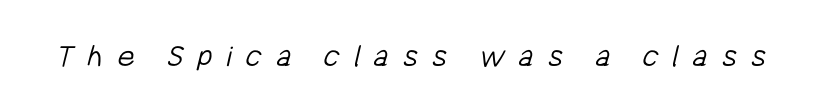
{"serif": "no", "bold": "no", "weight": "light", "width": "condensed", "stroke_contrast": "low", "x_height": "medium", "monospaced": "no", "underline": "no", "letter_spacing": "wide", "letter_spacing_em": 0.43, "glyph_px": 33}
